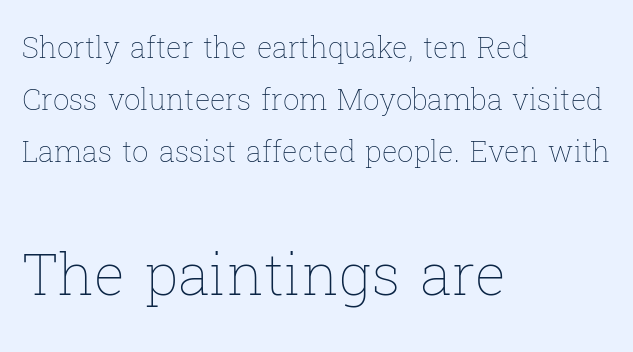
Q: Is the text bold? A: No.
Q: Is the text italic (slanted)? A: No, it is upright.
Q: Is the text underlined? A: No.
Q: How is the paragraph aligned? A: Left-aligned.
Q: Is the spacing between letters normal or unusually wide? A: Normal.
Q: Which block of text is set in a larger size, the first (top) or the second (bottom)? A: The second (bottom) one.
Q: Width (condensed, normal, or wide)? A: Normal.
Q: Stroke contrast? A: Low.
Q: x-height? A: Medium.
Q: Monospaced? A: No.
